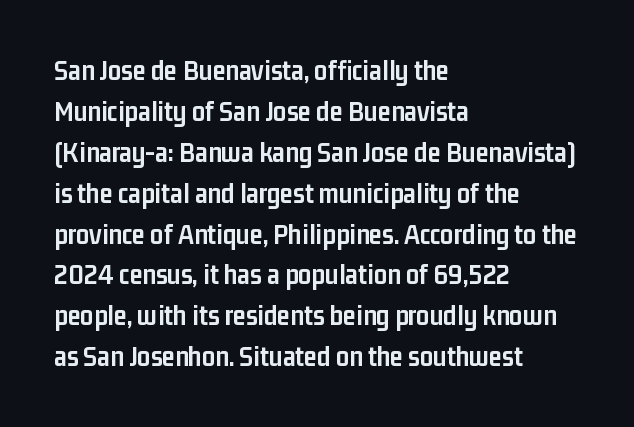
{"serif": "no", "italic": "no", "bold": "yes", "weight": "semibold", "width": "condensed", "stroke_contrast": "low", "x_height": "medium", "monospaced": "no", "underline": "no", "align": "left", "line_spacing": "normal", "line_spacing_ratio": 1.41, "letter_spacing": "normal", "letter_spacing_em": 0.0, "glyph_px": 29}
